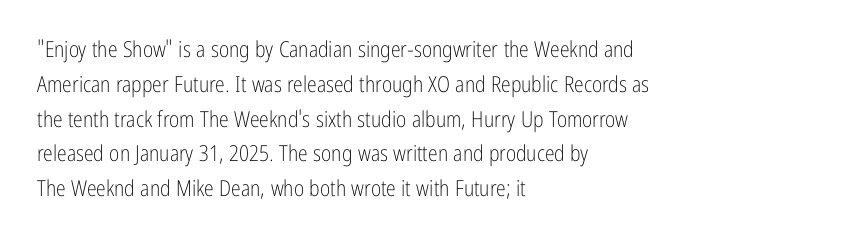
Q: Is the text bold? A: No.
Q: Is the text italic (slanted)? A: No, it is upright.
Q: Is the text underlined? A: No.
Q: How is the paragraph aligned? A: Left-aligned.
Q: Is the spacing between letters normal or unusually wide? A: Normal.
Q: Is the spacing between lines tight, normal or loose? A: Normal.
